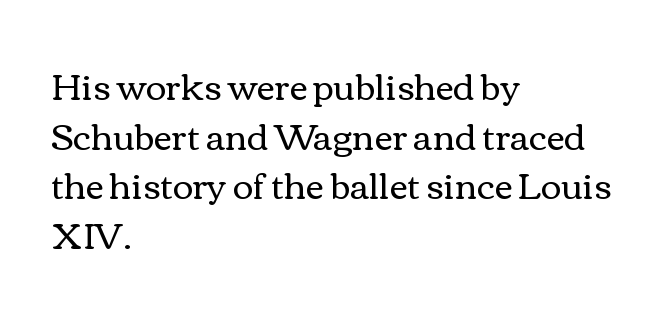
The image shows 35 px regular-weight, wide type, upright; set left-aligned, normal line spacing (1.42x), normal letter spacing, not underlined; medium stroke contrast and a medium x-height.
